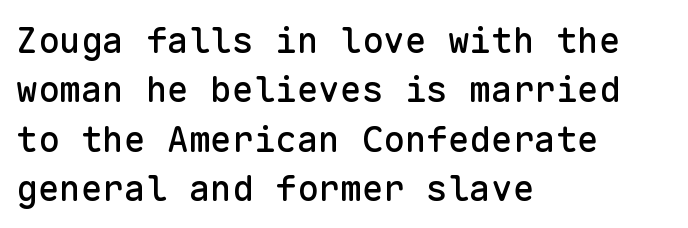
The image shows 36 px sans-serif type, upright, monospaced; set left-aligned, normal line spacing (1.37x), normal letter spacing, not underlined; low stroke contrast and a medium x-height.
